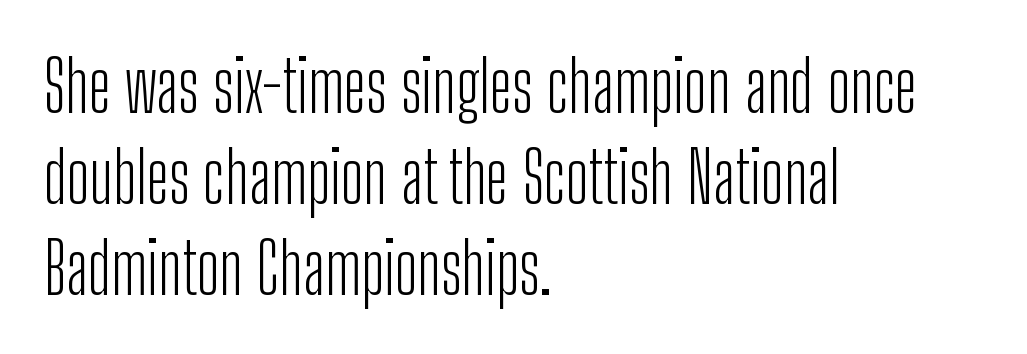
Q: Is the text bold? A: No.
Q: Is the text italic (slanted)? A: No, it is upright.
Q: Is the typeface a serif or a sans-serif typeface? A: Sans-serif.
Q: Is the text underlined? A: No.
Q: How is the paragraph aligned? A: Left-aligned.
Q: Is the spacing between letters normal or unusually wide? A: Normal.
Q: Is the spacing between lines tight, normal or loose? A: Normal.
Q: Width (condensed, normal, or wide)? A: Condensed.
Q: Stroke contrast? A: Low.
Q: x-height? A: Medium.
Q: Monospaced? A: No.
